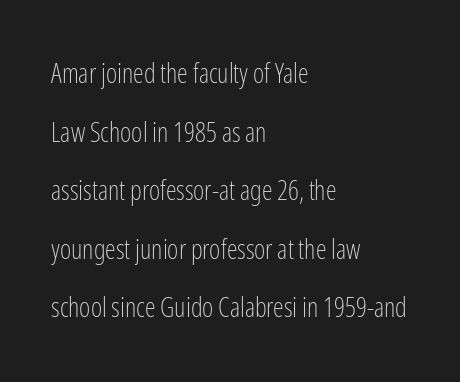
The image shows 27 px text type, upright; set left-aligned, loose line spacing (2.17x), normal letter spacing, not underlined.
